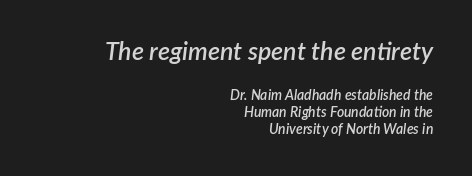
{"italic": "yes", "lean": "right", "slant_degrees": 7, "bold": "semi", "underline": "no", "align": "right", "line_spacing_ratio": 1.18, "letter_spacing": "normal", "letter_spacing_em": 0.0, "larger_block": "first", "size_ratio": 1.79, "glyph_px": 25}
